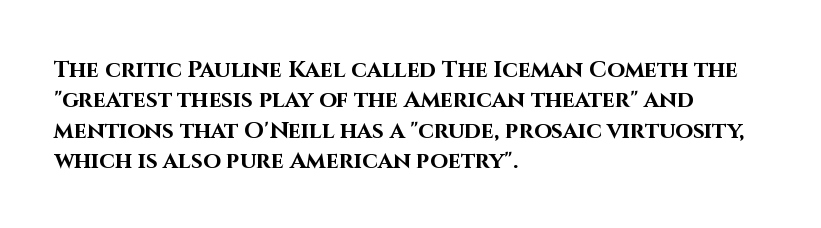
Each word holds together tightly as a unit, with standard inter-letter gaps. Typeset ragged right — the left edge is the straight one. Has an underline been added? It has not. The passage shown stacks its lines at a standard gap. A typesetter would mark this as roman, not italic. The passage shown is emphatically bold.
